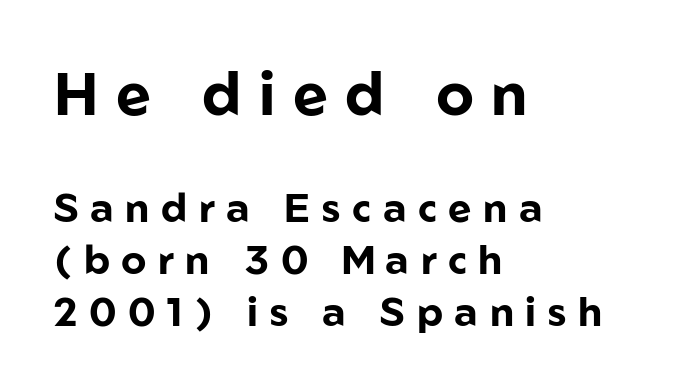
The image shows 60 px bold sans-serif type, upright; set left-aligned, normal line spacing (1.31x), unusually wide letter spacing (+0.29 em), not underlined; the first (top) block is 1.5x larger; low stroke contrast and a medium x-height.
